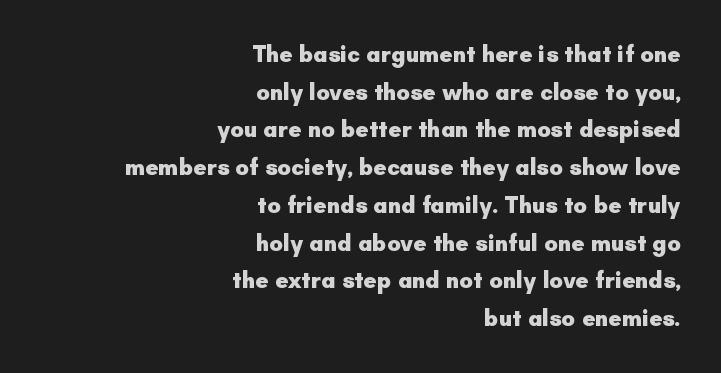
Q: Is the text bold? A: Yes.
Q: Is the text italic (slanted)? A: No, it is upright.
Q: Is the text underlined? A: No.
Q: How is the paragraph aligned? A: Right-aligned.
Q: Is the spacing between letters normal or unusually wide? A: Normal.
Q: Is the spacing between lines tight, normal or loose? A: Normal.
